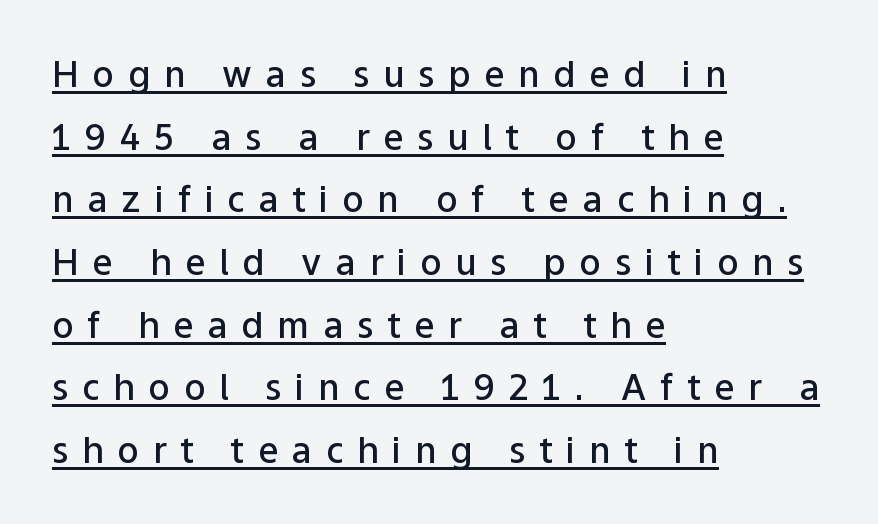
The image shows 36 px semibold sans-serif type, upright; set left-aligned, line spacing 1.74x, unusually wide letter spacing (+0.38 em), underlined; low stroke contrast and a medium x-height.
